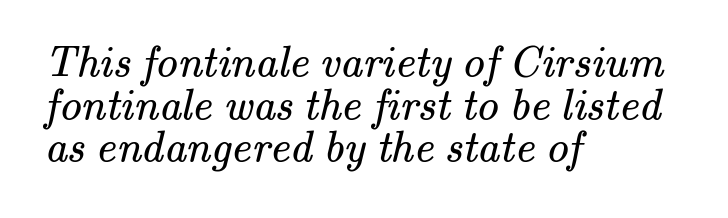
{"serif": "yes", "bold": "no", "weight": "regular", "width": "normal", "stroke_contrast": "medium", "x_height": "small", "monospaced": "no", "underline": "no", "align": "left", "line_spacing": "tight", "line_spacing_ratio": 0.97, "letter_spacing": "normal", "letter_spacing_em": 0.0, "glyph_px": 44}
